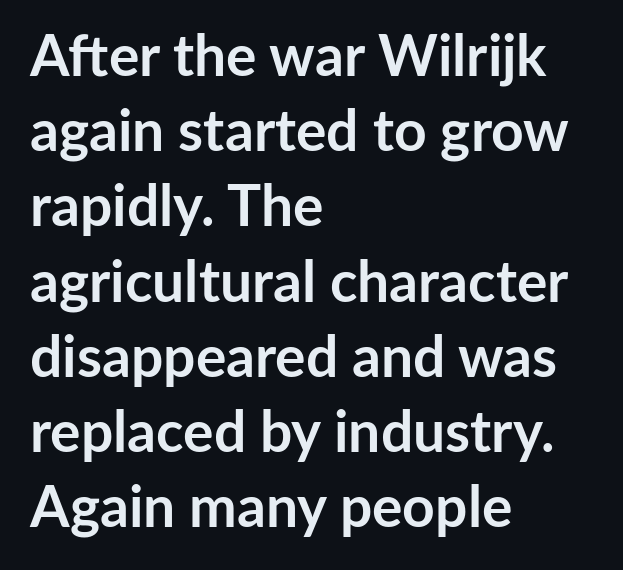
Q: Is the text bold? A: Yes.
Q: Is the text italic (slanted)? A: No, it is upright.
Q: Is the typeface a serif or a sans-serif typeface? A: Sans-serif.
Q: Is the text underlined? A: No.
Q: How is the paragraph aligned? A: Left-aligned.
Q: Is the spacing between letters normal or unusually wide? A: Normal.
Q: Is the spacing between lines tight, normal or loose? A: Normal.
Q: Width (condensed, normal, or wide)? A: Normal.
Q: Stroke contrast? A: Low.
Q: x-height? A: Medium.
Q: Monospaced? A: No.
